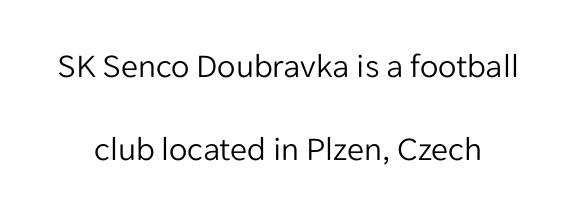
{"serif": "no", "italic": "no", "bold": "no", "weight": "light", "width": "normal", "stroke_contrast": "low", "x_height": "medium", "monospaced": "no", "underline": "no", "line_spacing": "loose", "line_spacing_ratio": 2.45, "letter_spacing": "normal", "letter_spacing_em": 0.0, "glyph_px": 34}
